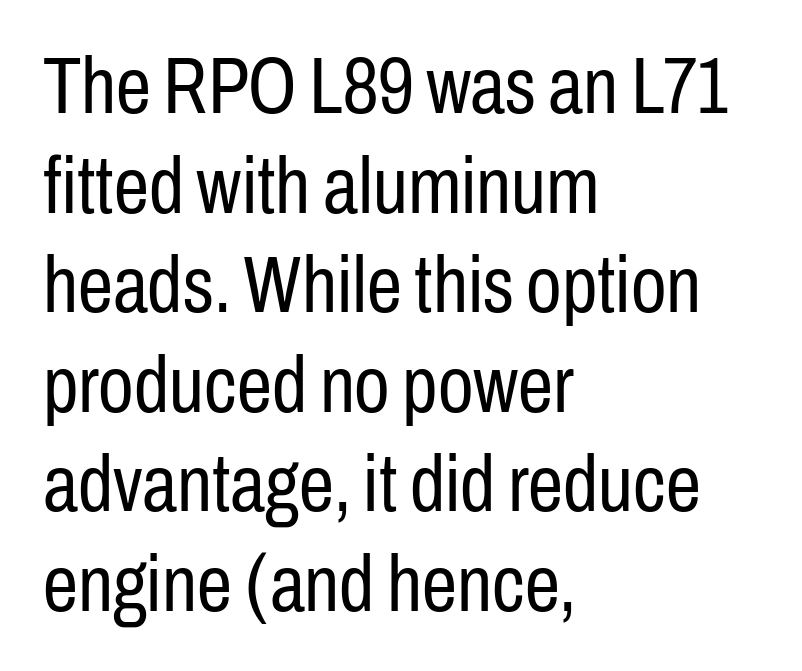
Q: Is the text bold? A: No.
Q: Is the text italic (slanted)? A: No, it is upright.
Q: Is the typeface a serif or a sans-serif typeface? A: Sans-serif.
Q: Is the text underlined? A: No.
Q: How is the paragraph aligned? A: Left-aligned.
Q: Is the spacing between letters normal or unusually wide? A: Normal.
Q: Is the spacing between lines tight, normal or loose? A: Normal.
Q: Width (condensed, normal, or wide)? A: Condensed.
Q: Stroke contrast? A: Low.
Q: x-height? A: Medium.
Q: Monospaced? A: No.
